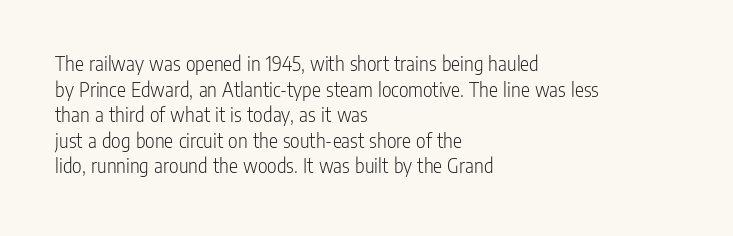
{"italic": "no", "bold": "no", "underline": "no", "align": "left", "line_spacing_ratio": 1.22, "letter_spacing": "normal", "letter_spacing_em": 0.0, "glyph_px": 21}
